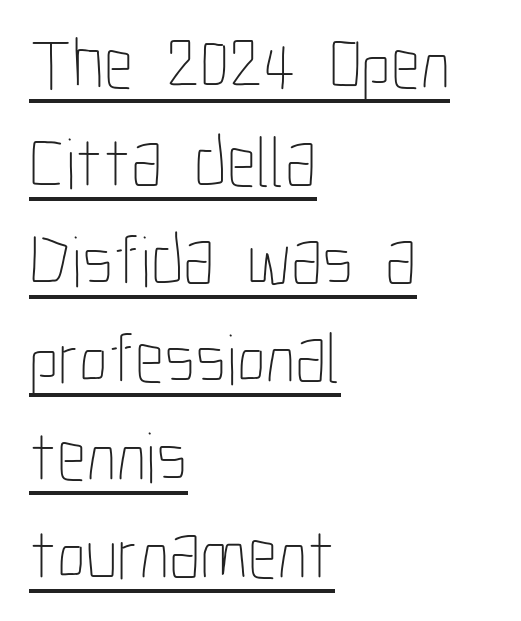
Look at the tracking — it's just the regular setting, nothing added. Weight: in the light-to-regular range. Evenly set lines give the paragraph a standard silhouette. This rendering features underlined lettering.
